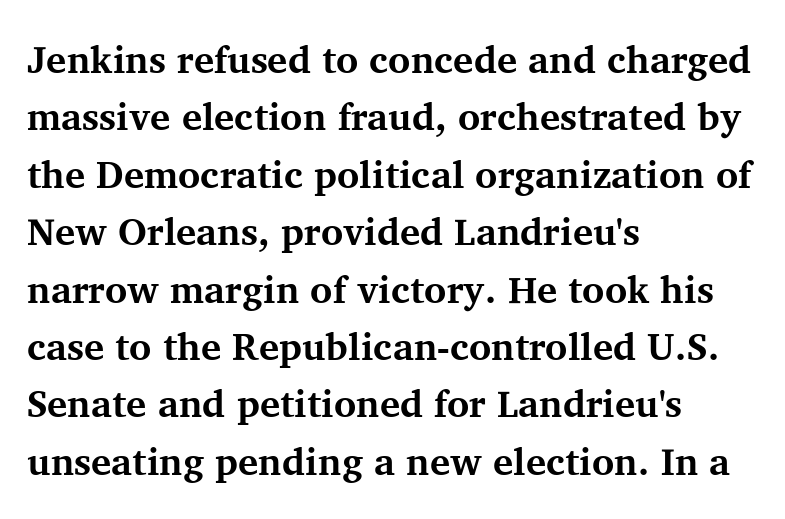
Q: Is the text bold? A: Yes.
Q: Is the text italic (slanted)? A: No, it is upright.
Q: Is the typeface a serif or a sans-serif typeface? A: Serif.
Q: Is the text underlined? A: No.
Q: How is the paragraph aligned? A: Left-aligned.
Q: Is the spacing between letters normal or unusually wide? A: Normal.
Q: Is the spacing between lines tight, normal or loose? A: Normal.
Q: Width (condensed, normal, or wide)? A: Normal.
Q: Stroke contrast? A: Medium.
Q: x-height? A: Medium.
Q: Monospaced? A: No.
